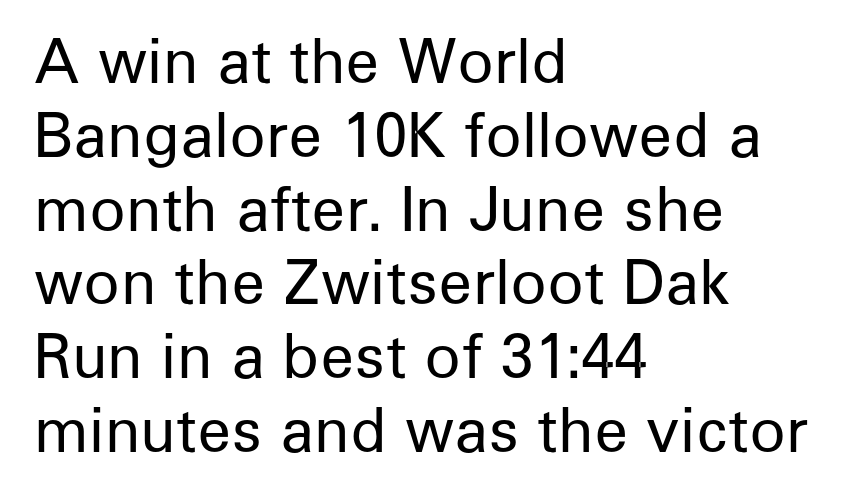
Letterform terminals end flat and unadorned throughout the passage. Underlining? Definitely not there. Note the varied advance widths — an 'i' is clearly narrower than an 'm'. Each stroke keeps to a modest, everyday thickness or less. What stands out about the letter spacing? Nothing — it is the standard amount. The specimen reads as upright at a glance.
